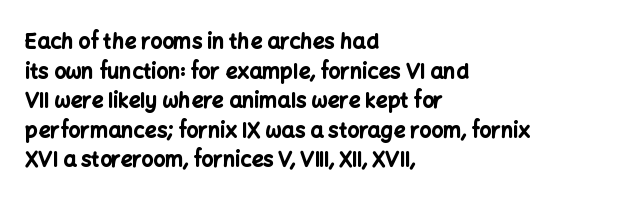
Q: Is the text bold? A: Yes.
Q: Is the text italic (slanted)? A: No, it is upright.
Q: Is the text underlined? A: No.
Q: How is the paragraph aligned? A: Left-aligned.
Q: Is the spacing between letters normal or unusually wide? A: Normal.
Q: Is the spacing between lines tight, normal or loose? A: Normal.
